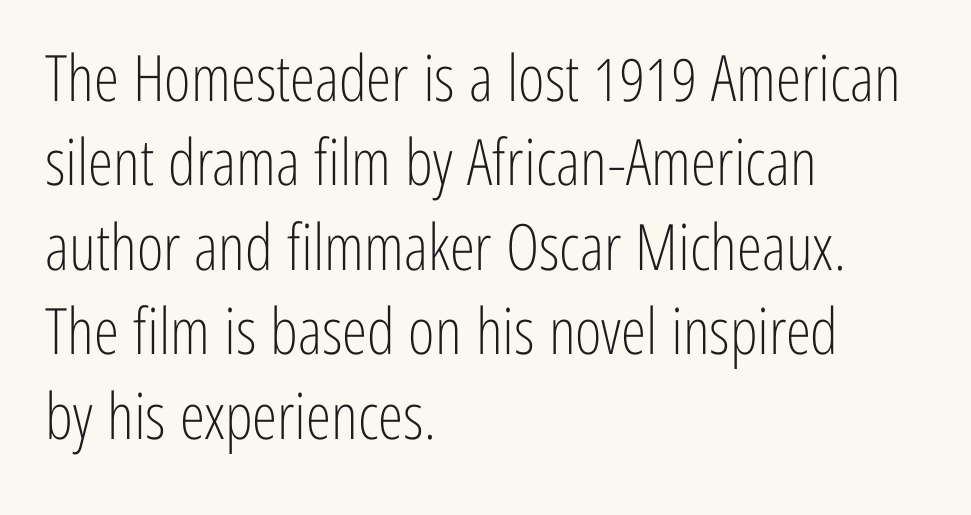
The letters carry no serifs — their stems end cleanly without finishing strokes. The space beneath each line is pristine and unruled. Quick note: not italic, upright. Line beginnings align vertically; line endings do not. Line spacing here is normal. Is this a heavy cut? Hardly; it is regular or lighter.
